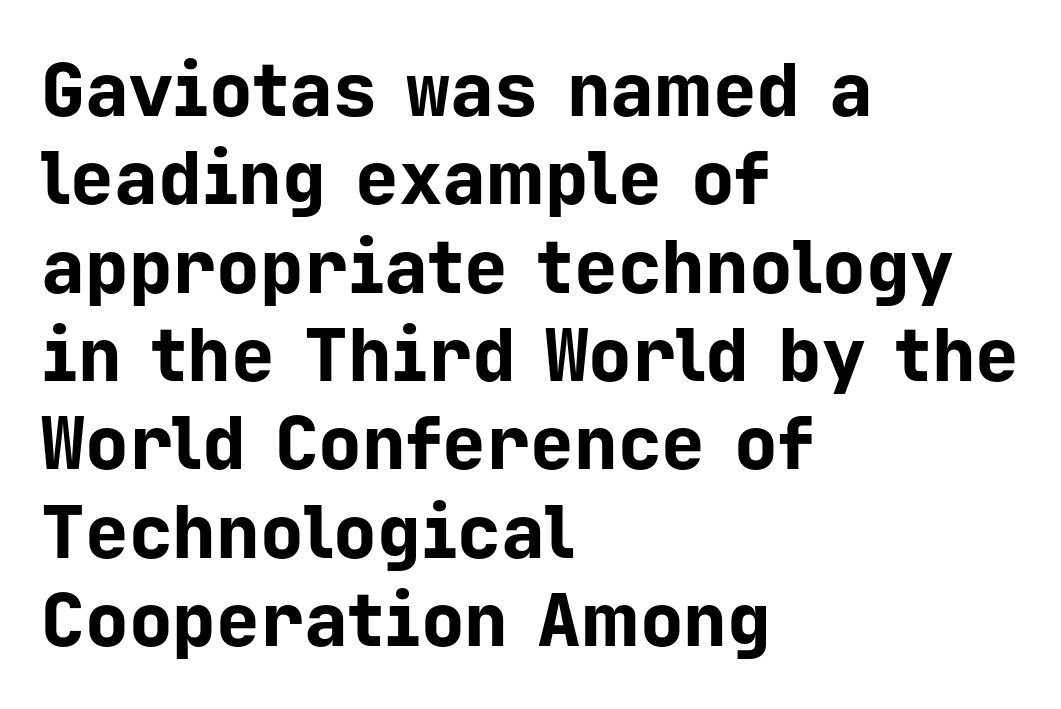
{"serif": "no", "italic": "no", "bold": "yes", "weight": "bold", "width": "normal", "stroke_contrast": "low", "x_height": "medium", "monospaced": "yes", "underline": "no", "align": "left", "line_spacing_ratio": 1.21, "letter_spacing": "normal", "letter_spacing_em": 0.0, "glyph_px": 73}
